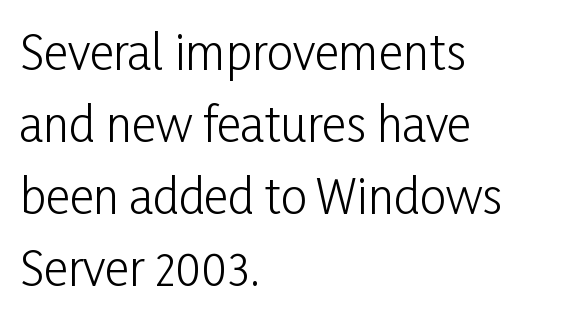
The image shows 47 px light, condensed sans-serif type, upright; set left-aligned, normal line spacing (1.53x), normal letter spacing, not underlined; low stroke contrast and a medium x-height.
